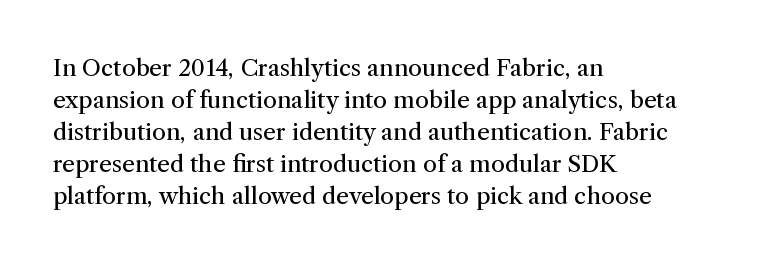
{"italic": "no", "bold": "no", "underline": "no", "align": "left", "line_spacing": "normal", "line_spacing_ratio": 1.39, "letter_spacing": "normal", "letter_spacing_em": 0.0, "glyph_px": 23}
